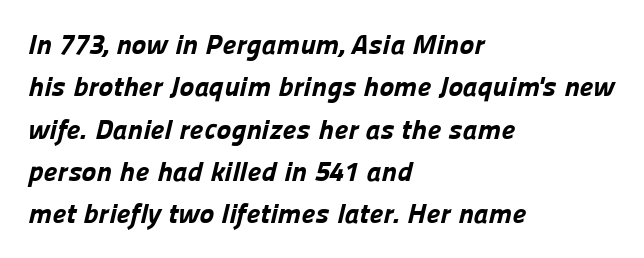
Q: Is the text bold? A: Yes.
Q: Is the typeface a serif or a sans-serif typeface? A: Sans-serif.
Q: Is the text underlined? A: No.
Q: How is the paragraph aligned? A: Left-aligned.
Q: Is the spacing between letters normal or unusually wide? A: Normal.
Q: Is the spacing between lines tight, normal or loose? A: Normal.
Q: Width (condensed, normal, or wide)? A: Normal.
Q: Stroke contrast? A: Low.
Q: x-height? A: Medium.
Q: Monospaced? A: No.
